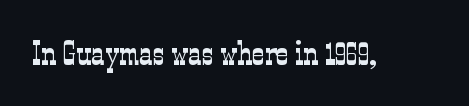
Letter spacing: default. Tall strokes in this sample are plumb rather than angled. In terms of letterform style, serifs are clearly present. No extra ink here — the face is not bold. Underline: absent. Note the varied advance widths — an 'i' is clearly narrower than an 'm'.
